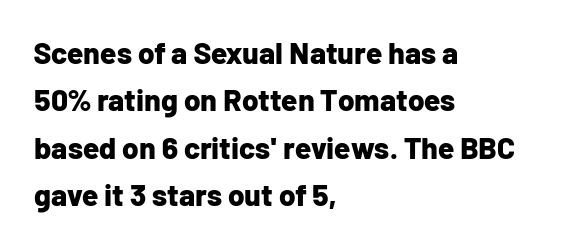
Q: Is the text bold? A: Yes.
Q: Is the text italic (slanted)? A: No, it is upright.
Q: Is the typeface a serif or a sans-serif typeface? A: Sans-serif.
Q: Is the text underlined? A: No.
Q: How is the paragraph aligned? A: Left-aligned.
Q: Is the spacing between letters normal or unusually wide? A: Normal.
Q: Is the spacing between lines tight, normal or loose? A: Normal.
Q: Width (condensed, normal, or wide)? A: Normal.
Q: Stroke contrast? A: Low.
Q: x-height? A: Medium.
Q: Monospaced? A: No.
